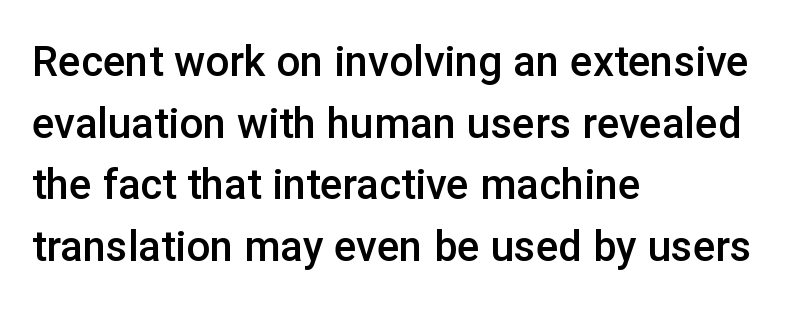
The image shows 42 px semibold sans-serif type, upright; set left-aligned, normal line spacing (1.47x), normal letter spacing, not underlined; low stroke contrast and a medium x-height.
